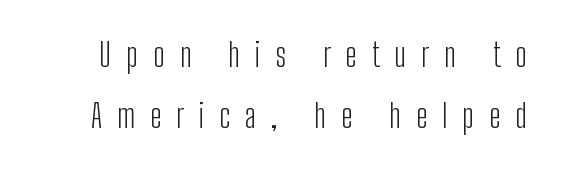
The image shows 33 px light, condensed sans-serif type, upright; set line spacing 1.86x, unusually wide letter spacing (+0.45 em), not underlined; low stroke contrast and a medium x-height.
